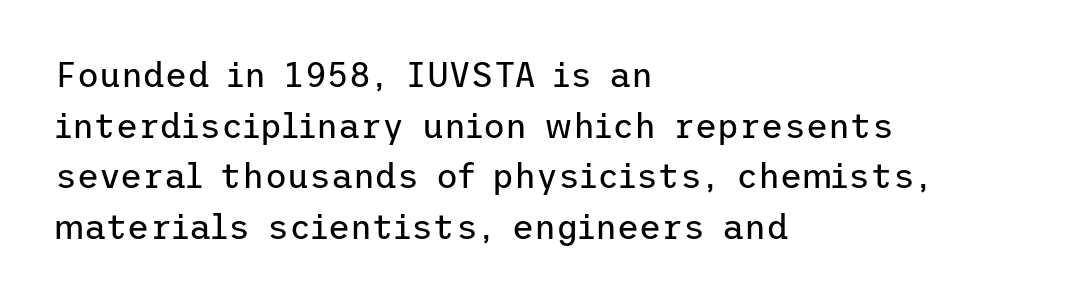
Alignment: flush left. The letterforms sit at book weight or below. The lines sit at an ordinary, default distance from one another. Each word holds together tightly as a unit, with standard inter-letter gaps. What kind of face is this? One without serifs — a sans. Does the lettering tilt? It doesn't — this is upright.
